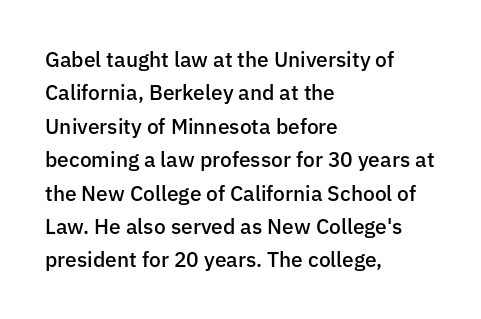
Typographic density is moderately raised because the face is semibold. Letter spacing: default. Vertically, the passage feels balanced, rows spaced as you'd expect. In terms of posture, this sample is upright. These lines stack with their left ends in a neat column.
